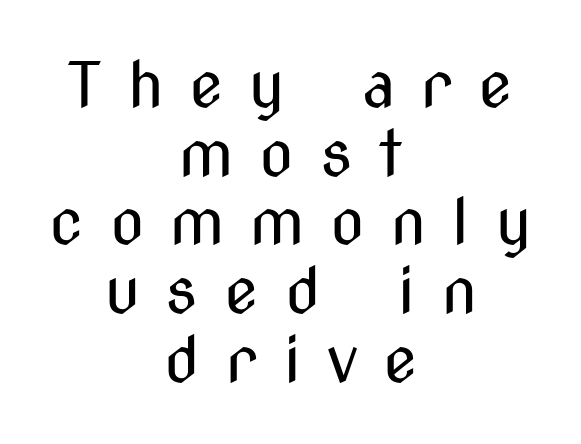
Here the designer chose a conventional face with non-uniform glyph widths. Is the block centered? Yes — each line is placed symmetrically about the middle. Regarding leading, the lines here are crowded together. The strip under each line holds only bare page. Characters remain perfectly vertical along every line.
